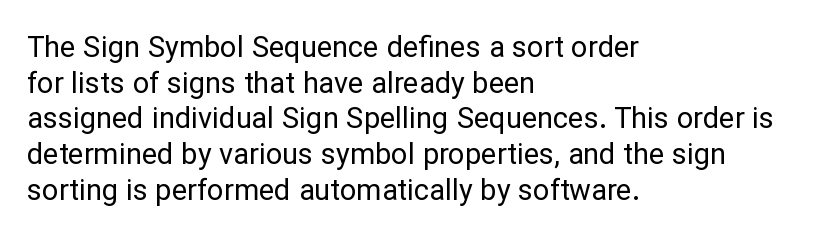
Think of a printed novel: that variable character pitch is what you see here. Compared with typical body copy, the letter spacing here is the same. Every row of glyphs begins at an identical x-position on the left. Check where the strokes stop: nothing finishes them off — pure sans. Vertical strokes here are truly vertical. Stems and bowls with no extra thickness — not bold.
